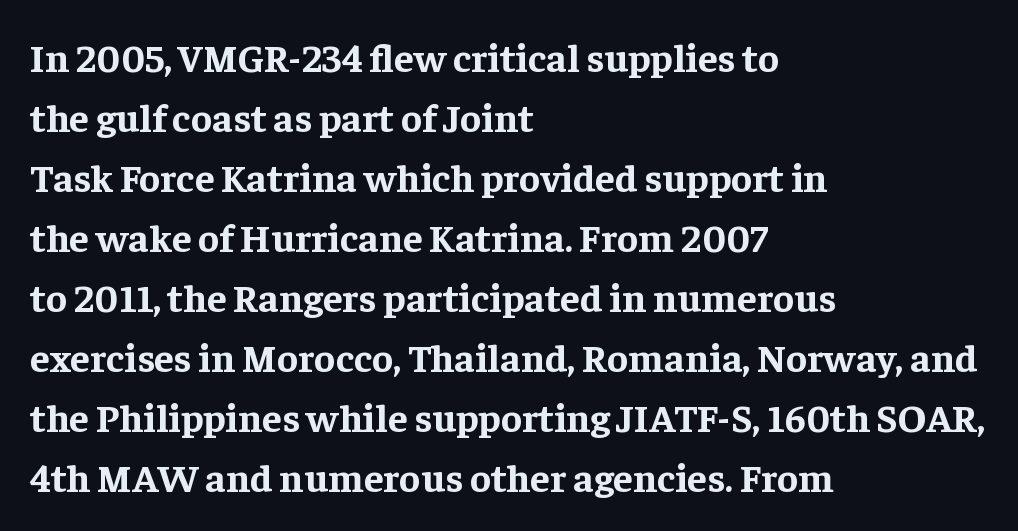
The image shows 40 px bold serif type, upright; set left-aligned, normal line spacing (1.5x), normal letter spacing, not underlined; low stroke contrast and a medium x-height.
